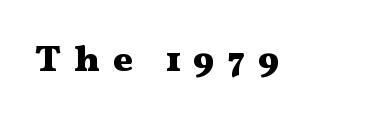
{"serif": "yes", "italic": "no", "bold": "yes", "weight": "heavy", "width": "wide", "stroke_contrast": "medium", "x_height": "medium", "monospaced": "no", "underline": "no", "letter_spacing": "wide", "letter_spacing_em": 0.34, "glyph_px": 37}
